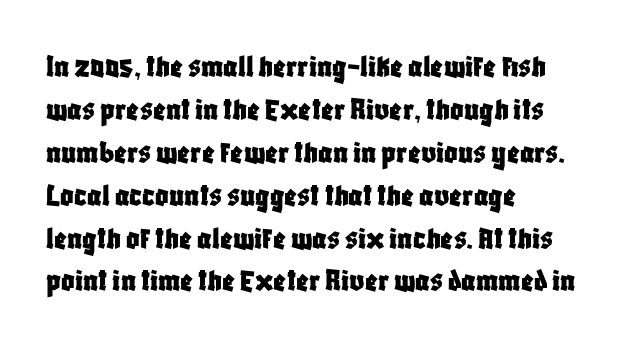
Q: Is the text italic (slanted)? A: No, it is upright.
Q: Is the typeface a serif or a sans-serif typeface? A: Sans-serif.
Q: Is the text underlined? A: No.
Q: How is the paragraph aligned? A: Left-aligned.
Q: Is the spacing between letters normal or unusually wide? A: Normal.
Q: Is the spacing between lines tight, normal or loose? A: Normal.
Q: Width (condensed, normal, or wide)? A: Condensed.
Q: Stroke contrast? A: Low.
Q: x-height? A: Large.
Q: Monospaced? A: No.
